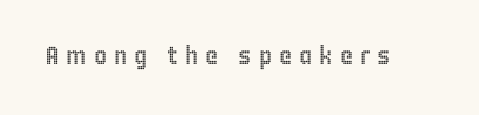
{"italic": "no", "underline": "no", "letter_spacing": "wide", "letter_spacing_em": 0.28, "glyph_px": 25}
